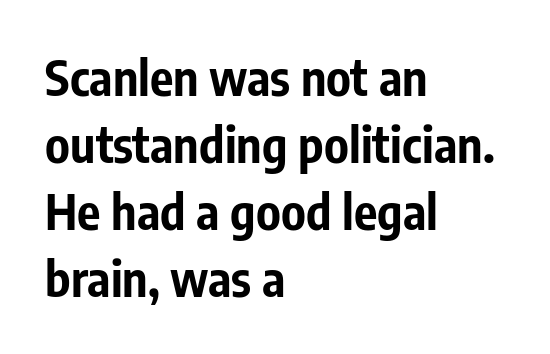
{"serif": "no", "italic": "no", "bold": "yes", "weight": "bold", "width": "condensed", "stroke_contrast": "low", "x_height": "medium", "monospaced": "no", "underline": "no", "align": "left", "line_spacing": "normal", "line_spacing_ratio": 1.37, "letter_spacing": "normal", "letter_spacing_em": 0.0, "glyph_px": 49}
